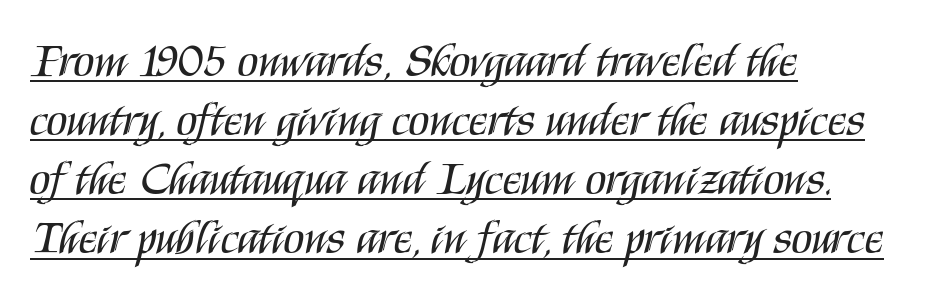
{"serif": "no", "bold": "no", "weight": "regular", "width": "condensed", "stroke_contrast": "medium", "x_height": "large", "monospaced": "no", "underline": "yes", "align": "left", "line_spacing_ratio": 1.23, "letter_spacing": "normal", "letter_spacing_em": 0.0, "glyph_px": 48}
